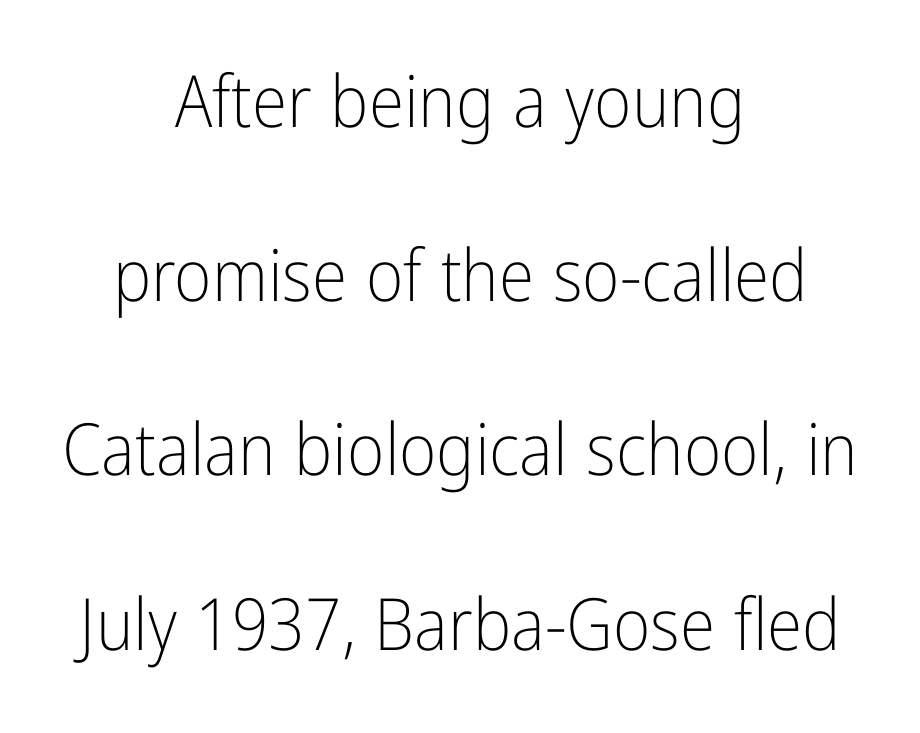
{"serif": "no", "italic": "no", "bold": "no", "weight": "light", "width": "condensed", "stroke_contrast": "low", "x_height": "medium", "monospaced": "no", "underline": "no", "align": "center", "line_spacing": "loose", "line_spacing_ratio": 2.42, "letter_spacing": "normal", "letter_spacing_em": 0.0, "glyph_px": 72}
